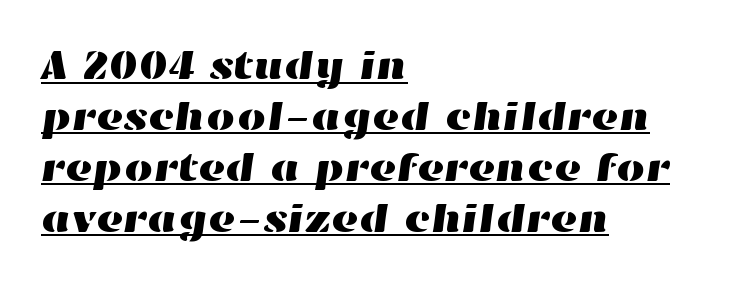
Q: Is the text underlined? A: Yes.
Q: How is the paragraph aligned? A: Left-aligned.
Q: Is the spacing between letters normal or unusually wide? A: Normal.
Q: Width (condensed, normal, or wide)? A: Wide.
Q: Stroke contrast? A: High.
Q: x-height? A: Medium.
Q: Monospaced? A: No.
